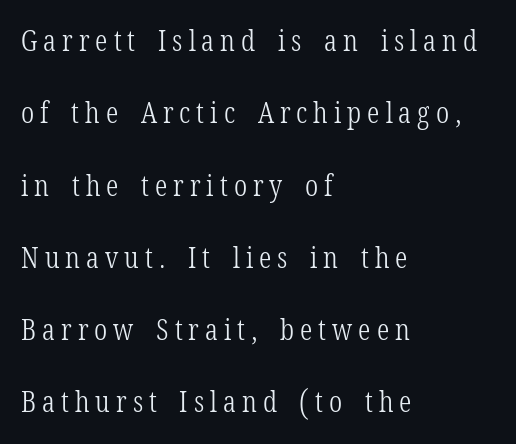
Q: Is the text bold? A: No.
Q: Is the text italic (slanted)? A: No, it is upright.
Q: Is the typeface a serif or a sans-serif typeface? A: Serif.
Q: Is the text underlined? A: No.
Q: How is the paragraph aligned? A: Left-aligned.
Q: Is the spacing between letters normal or unusually wide? A: Unusually wide.
Q: Is the spacing between lines tight, normal or loose? A: Loose.
Q: Width (condensed, normal, or wide)? A: Condensed.
Q: Stroke contrast? A: Low.
Q: x-height? A: Medium.
Q: Monospaced? A: No.
